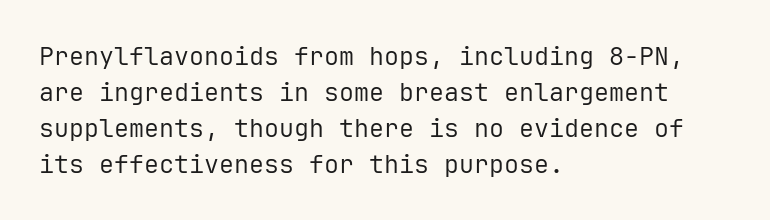
The rendering anchors every line to the left-hand side. Words appear dense and cohesive because spacing is normal. Does the leading feel generous? No, just average. A quiet, ordinary-to-light weight characterises the typeface.
